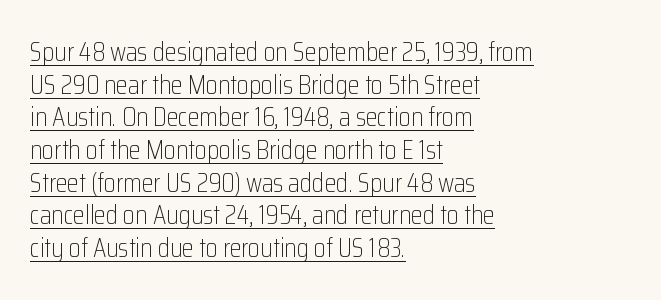
Q: Is the text bold? A: No.
Q: Is the text italic (slanted)? A: No, it is upright.
Q: Is the text underlined? A: Yes.
Q: How is the paragraph aligned? A: Left-aligned.
Q: Is the spacing between letters normal or unusually wide? A: Normal.
